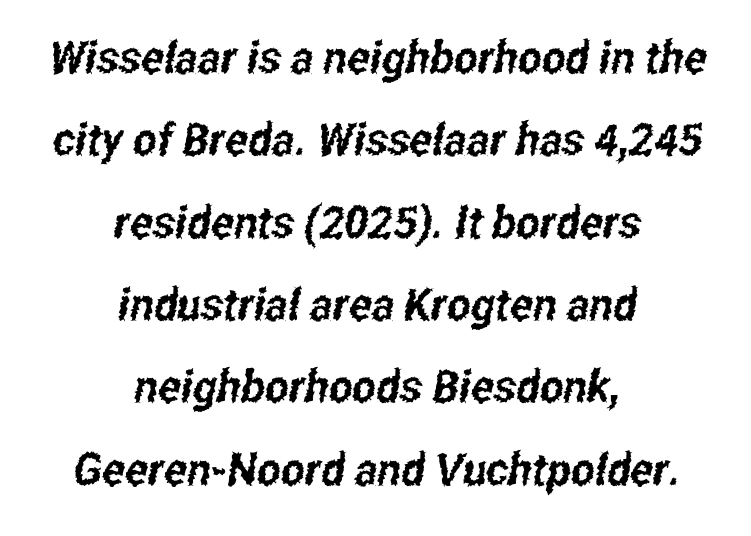
Q: Is the typeface a serif or a sans-serif typeface? A: Sans-serif.
Q: Is the text underlined? A: No.
Q: How is the paragraph aligned? A: Centered.
Q: Is the spacing between letters normal or unusually wide? A: Normal.
Q: Width (condensed, normal, or wide)? A: Condensed.
Q: Stroke contrast? A: Low.
Q: x-height? A: Medium.
Q: Monospaced? A: No.
